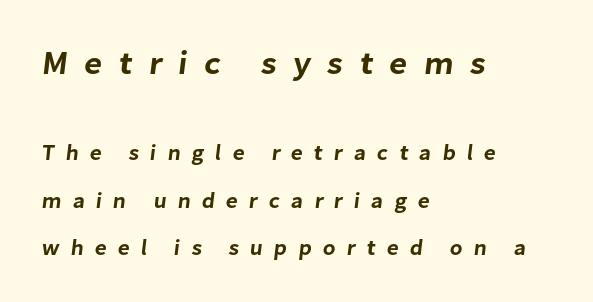
The image shows 33 px sans-serif type; set left-aligned, loose line spacing (2.15x), unusually wide letter spacing (+0.5 em), not underlined; the first (top) block is 1.5x larger; low stroke contrast and a medium x-height.
